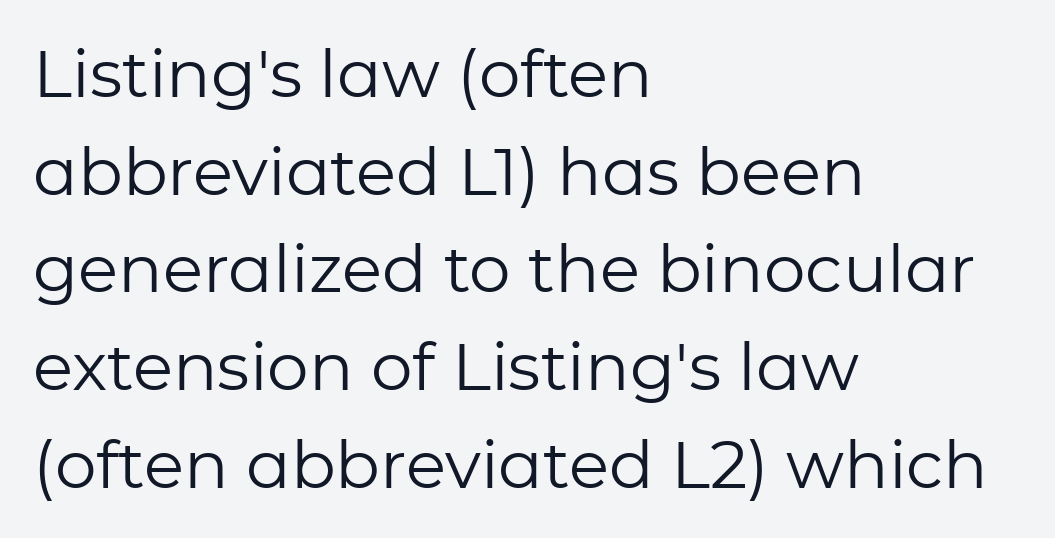
{"serif": "no", "italic": "no", "bold": "no", "weight": "regular", "width": "normal", "stroke_contrast": "low", "x_height": "medium", "monospaced": "no", "underline": "no", "align": "left", "line_spacing": "normal", "line_spacing_ratio": 1.48, "letter_spacing": "normal", "letter_spacing_em": 0.0, "glyph_px": 66}
